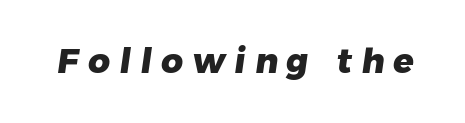
The line texture is sparse and dotted thanks to wide tracking. Clear beneath every line of the passage. This sample uses a sans-serif face. The letters advance in unequal steps, a hallmark of proportional type.
